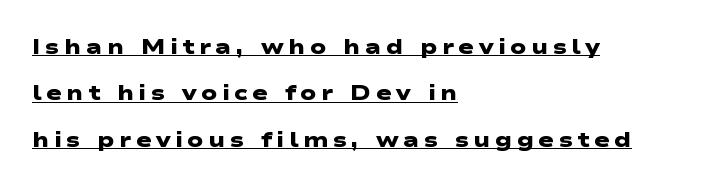
Q: Is the text bold? A: Yes.
Q: Is the text underlined? A: Yes.
Q: How is the paragraph aligned? A: Left-aligned.
Q: Is the spacing between letters normal or unusually wide? A: Unusually wide.
Q: Is the spacing between lines tight, normal or loose? A: Loose.
